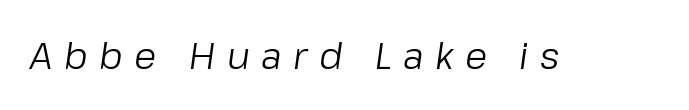
{"italic": "yes", "lean": "right", "slant_degrees": 8, "bold": "no", "weight": "regular", "width": "normal", "stroke_contrast": "low", "x_height": "medium", "monospaced": "no", "underline": "no", "letter_spacing": "wide", "letter_spacing_em": 0.32, "glyph_px": 36}
